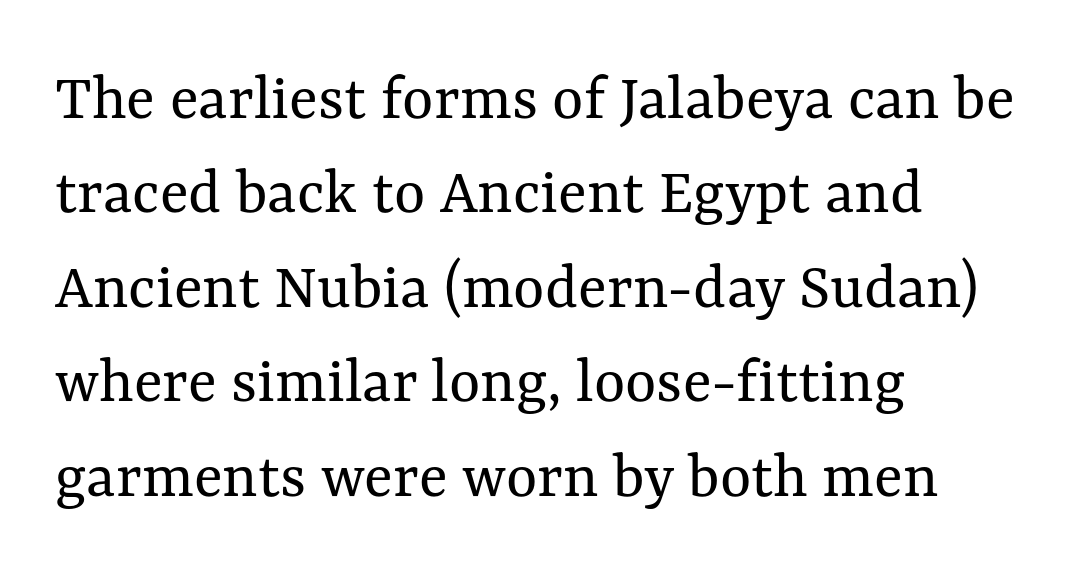
Q: Is the text bold? A: No.
Q: Is the text italic (slanted)? A: No, it is upright.
Q: Is the text underlined? A: No.
Q: How is the paragraph aligned? A: Left-aligned.
Q: Is the spacing between letters normal or unusually wide? A: Normal.
Q: Is the spacing between lines tight, normal or loose? A: Normal.
Q: Width (condensed, normal, or wide)? A: Normal.
Q: Stroke contrast? A: Medium.
Q: x-height? A: Medium.
Q: Monospaced? A: No.
